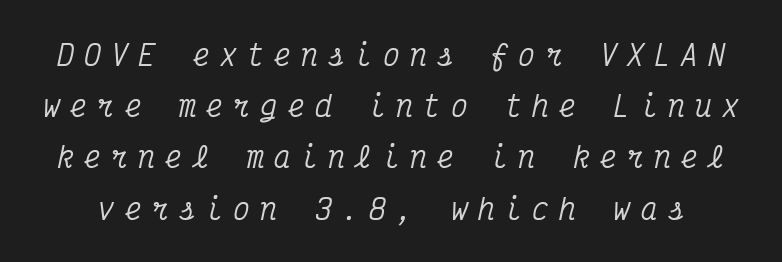
How are the letters spaced? Widely, with obvious added tracking. Here the designer chose a console-style face with uniform glyph widths. Classification — serif. Style check: oblique. Underlining? Definitely not there.
